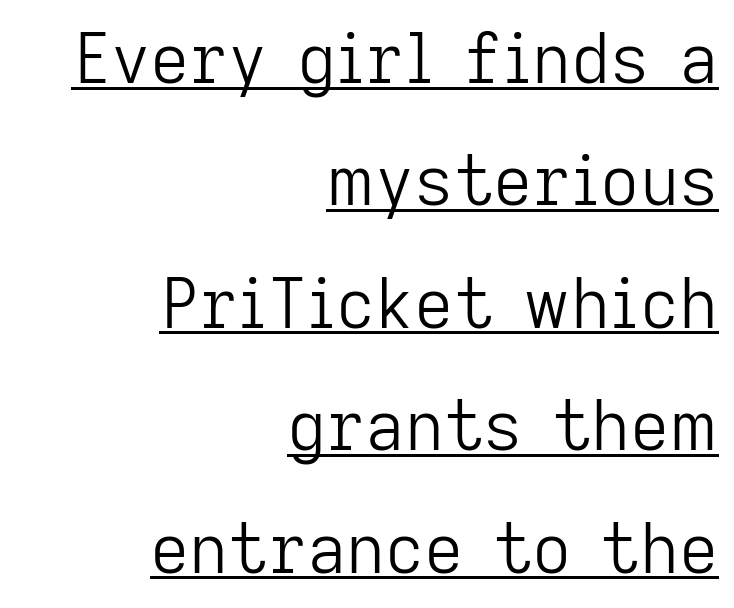
The letters stand upright; this is a roman face. Honestly, the underline is the first thing you notice here. Students, note that the glyphs here touch the page at normal intervals. Each letter keeps its own natural width here, so spacing adapts to shape. Think standard paragraph weight, or any step lighter than that.
